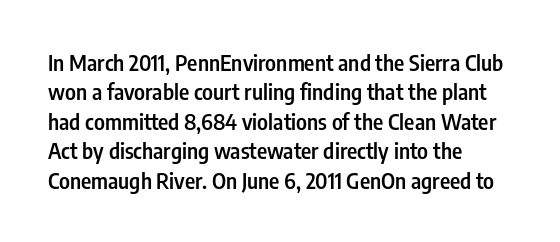
The image shows 22 px text type, upright; set left-aligned, normal line spacing (1.34x), normal letter spacing, not underlined.
